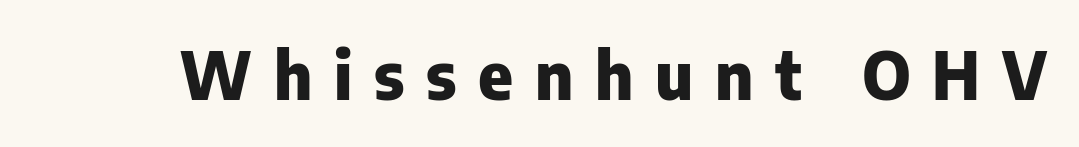
Q: Is the text bold? A: Yes.
Q: Is the text italic (slanted)? A: No, it is upright.
Q: Is the typeface a serif or a sans-serif typeface? A: Sans-serif.
Q: Is the text underlined? A: No.
Q: Is the spacing between letters normal or unusually wide? A: Unusually wide.
Q: Width (condensed, normal, or wide)? A: Normal.
Q: Stroke contrast? A: Low.
Q: x-height? A: Medium.
Q: Monospaced? A: No.
